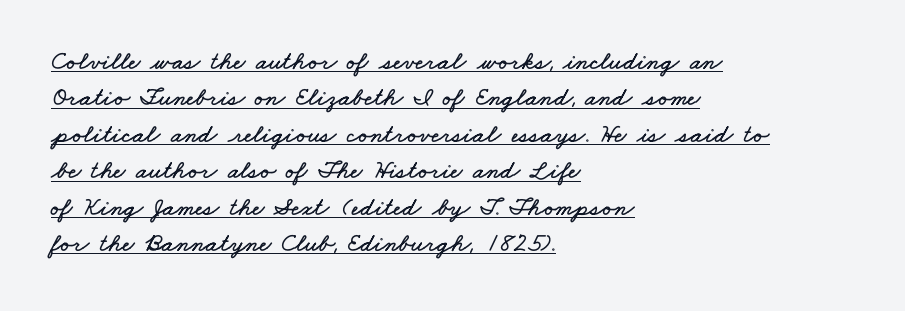
Q: Is the text underlined? A: Yes.
Q: How is the paragraph aligned? A: Left-aligned.
Q: Is the spacing between letters normal or unusually wide? A: Normal.
Q: Is the spacing between lines tight, normal or loose? A: Normal.
